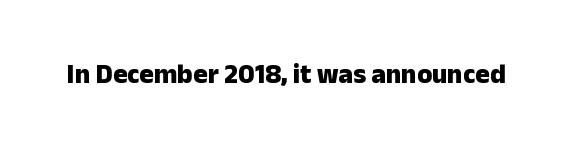
{"italic": "no", "bold": "yes", "underline": "no", "letter_spacing": "normal", "letter_spacing_em": 0.0, "glyph_px": 27}
